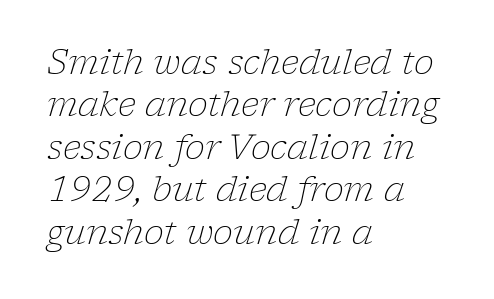
{"serif": "yes", "italic": "yes", "lean": "right", "slant_degrees": 17, "bold": "no", "weight": "light", "width": "normal", "stroke_contrast": "low", "x_height": "medium", "monospaced": "no", "underline": "no", "align": "left", "line_spacing": "normal", "line_spacing_ratio": 1.25, "letter_spacing": "normal", "letter_spacing_em": 0.0, "glyph_px": 34}
